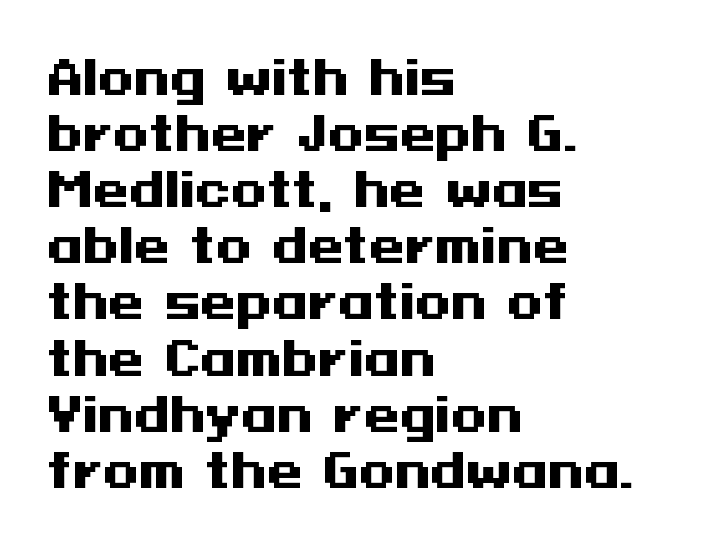
The image shows 46 px heavy, wide sans-serif type, upright; set left-aligned, line spacing 1.22x, normal letter spacing, not underlined; medium stroke contrast and a medium x-height.
